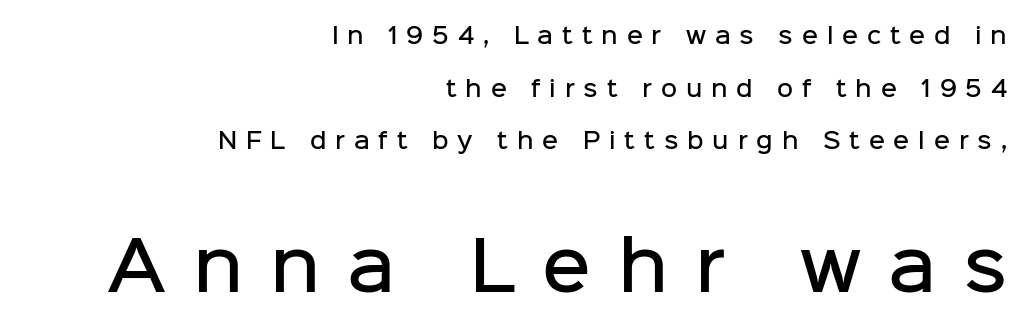
{"serif": "no", "italic": "no", "bold": "semi", "weight": "semibold", "width": "normal", "stroke_contrast": "low", "x_height": "medium", "monospaced": "no", "underline": "no", "align": "right", "line_spacing": "loose", "line_spacing_ratio": 2.39, "letter_spacing": "wide", "letter_spacing_em": 0.4, "larger_block": "second", "size_ratio": 3.05, "glyph_px": 67}
